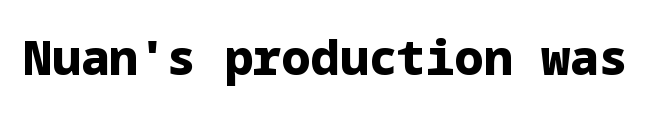
{"serif": "no", "italic": "no", "bold": "yes", "weight": "heavy", "width": "normal", "stroke_contrast": "low", "x_height": "medium", "underline": "no", "letter_spacing": "normal", "letter_spacing_em": 0.0, "glyph_px": 48}
